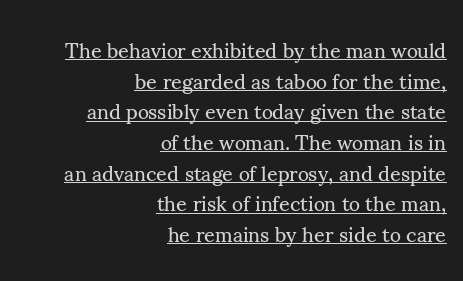
{"italic": "no", "bold": "no", "underline": "yes", "align": "right", "line_spacing": "normal", "line_spacing_ratio": 1.46, "letter_spacing": "normal", "letter_spacing_em": 0.0, "glyph_px": 21}
